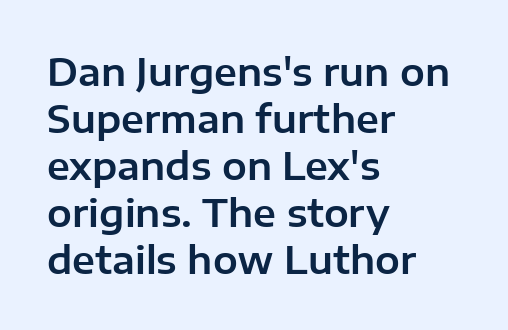
{"serif": "no", "italic": "no", "width": "normal", "stroke_contrast": "low", "x_height": "medium", "monospaced": "no", "underline": "no", "align": "left", "line_spacing": "normal", "line_spacing_ratio": 1.27, "letter_spacing": "normal", "letter_spacing_em": 0.0, "glyph_px": 37}
